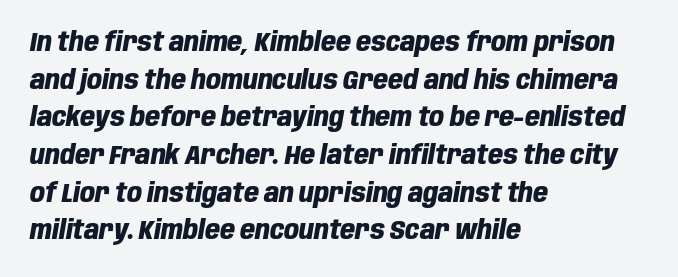
Q: Is the text bold? A: Yes.
Q: Is the text italic (slanted)? A: Yes, it leans right by about 10 degrees.
Q: Is the text underlined? A: No.
Q: How is the paragraph aligned? A: Left-aligned.
Q: Is the spacing between letters normal or unusually wide? A: Normal.
Q: Is the spacing between lines tight, normal or loose? A: Normal.
